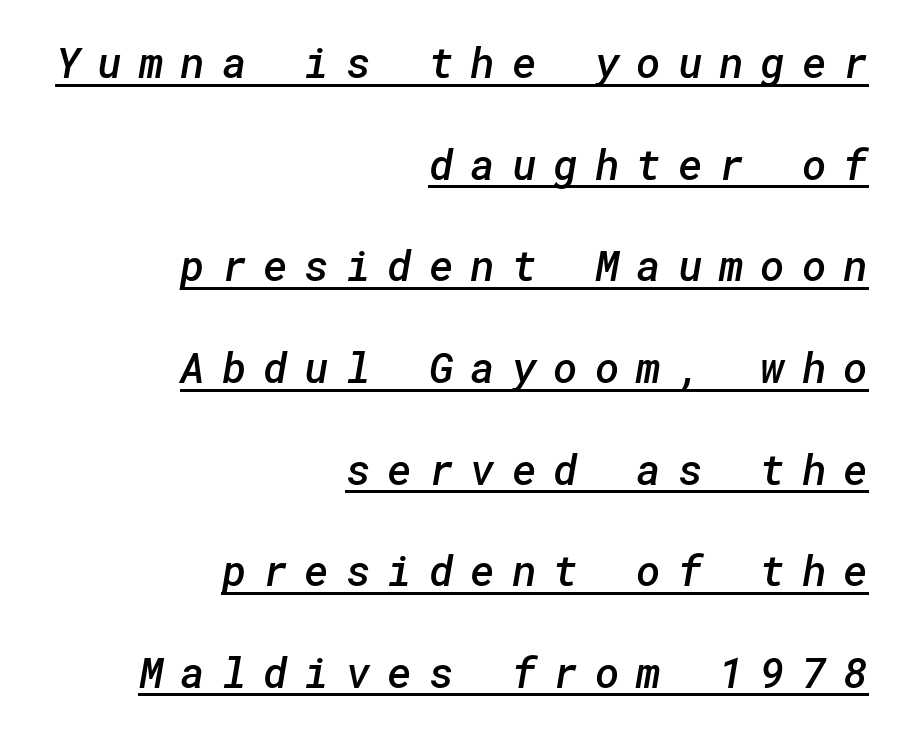
{"serif": "no", "bold": "semi", "weight": "semibold", "width": "normal", "stroke_contrast": "low", "x_height": "medium", "underline": "yes", "align": "right", "line_spacing": "loose", "line_spacing_ratio": 2.42, "letter_spacing": "wide", "letter_spacing_em": 0.4, "glyph_px": 42}
